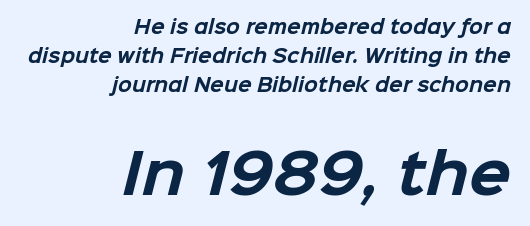
{"serif": "no", "bold": "yes", "weight": "bold", "width": "normal", "stroke_contrast": "low", "x_height": "medium", "monospaced": "no", "underline": "no", "align": "right", "line_spacing": "normal", "line_spacing_ratio": 1.62, "letter_spacing": "normal", "letter_spacing_em": 0.0, "larger_block": "second", "size_ratio": 3.06, "glyph_px": 55}
